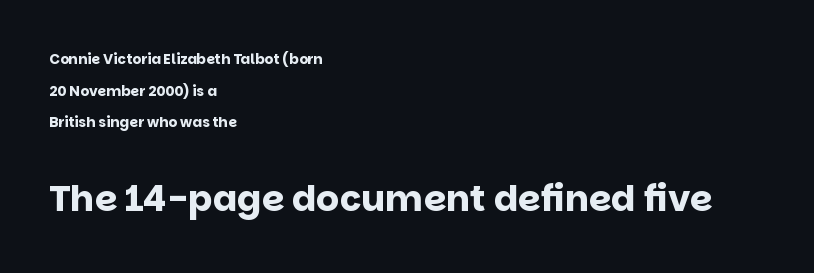
The passage shown is typeset with a sans-serif family. Characters remain perfectly vertical along every line. Airy leading. The composition opens small and finishes big.
